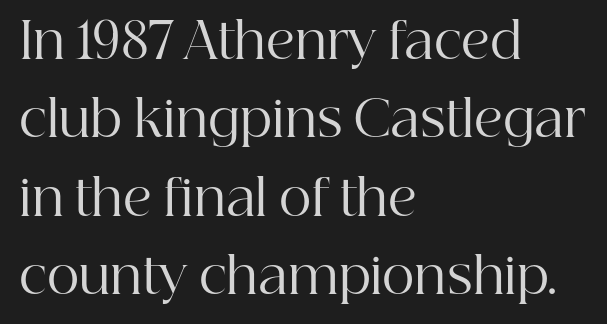
{"serif": "yes", "italic": "no", "bold": "no", "weight": "regular", "width": "normal", "stroke_contrast": "high", "x_height": "medium", "monospaced": "no", "underline": "no", "align": "left", "line_spacing": "normal", "line_spacing_ratio": 1.57, "letter_spacing": "normal", "letter_spacing_em": 0.0, "glyph_px": 50}
